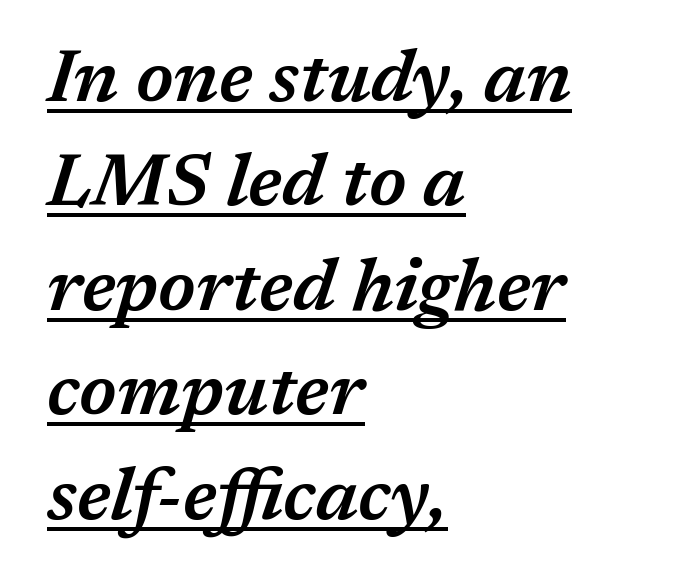
{"italic": "yes", "lean": "right", "slant_degrees": 17, "bold": "semi", "weight": "semibold", "width": "normal", "stroke_contrast": "medium", "x_height": "medium", "monospaced": "no", "underline": "yes", "align": "left", "line_spacing": "normal", "line_spacing_ratio": 1.43, "letter_spacing": "normal", "letter_spacing_em": 0.0, "glyph_px": 73}
